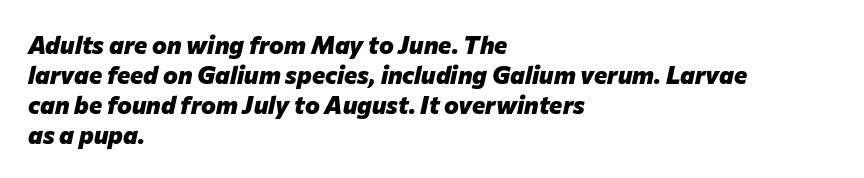
Q: Is the text bold? A: Yes.
Q: Is the text italic (slanted)? A: Yes, it leans right by about 12 degrees.
Q: Is the text underlined? A: No.
Q: How is the paragraph aligned? A: Left-aligned.
Q: Is the spacing between letters normal or unusually wide? A: Normal.
